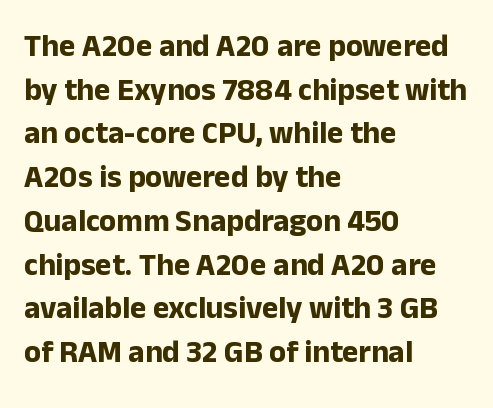
{"serif": "no", "italic": "no", "bold": "yes", "weight": "bold", "width": "normal", "stroke_contrast": "low", "x_height": "medium", "monospaced": "no", "underline": "no", "align": "left", "line_spacing": "normal", "line_spacing_ratio": 1.41, "letter_spacing": "normal", "letter_spacing_em": 0.0, "glyph_px": 31}
